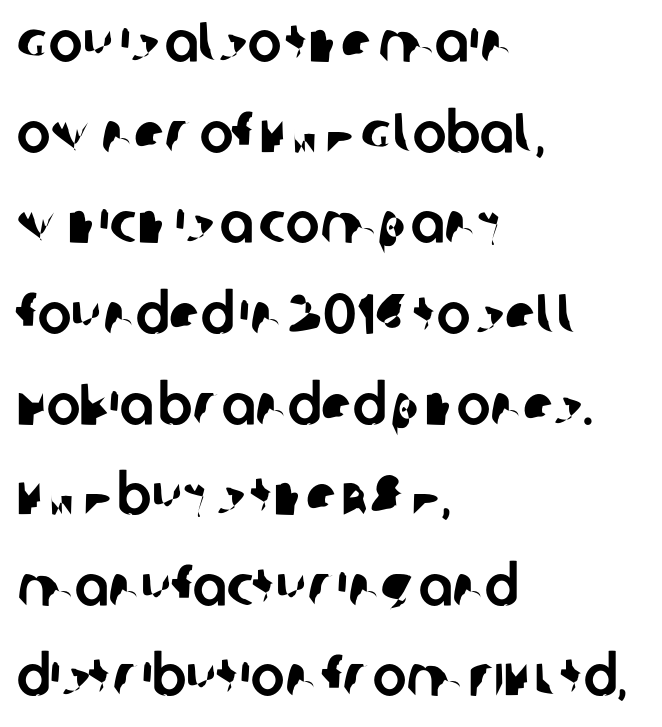
{"serif": "no", "width": "normal", "stroke_contrast": "low", "x_height": "large", "monospaced": "no", "underline": "no", "align": "left", "line_spacing": "normal", "line_spacing_ratio": 1.59, "letter_spacing": "normal", "letter_spacing_em": 0.0, "glyph_px": 57}
